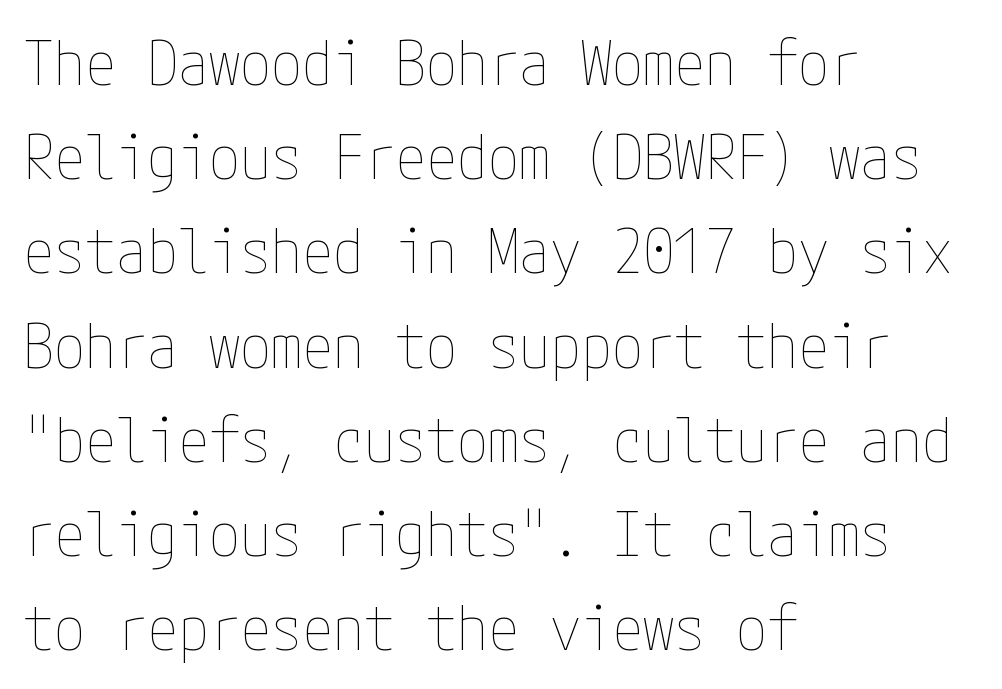
Weight: not bold — regular or lighter. The area under the type is left untouched. Every stem runs plumb, perpendicular to the baseline. The rows are spaced the way most documents space them. Layout note: lines flush left.
